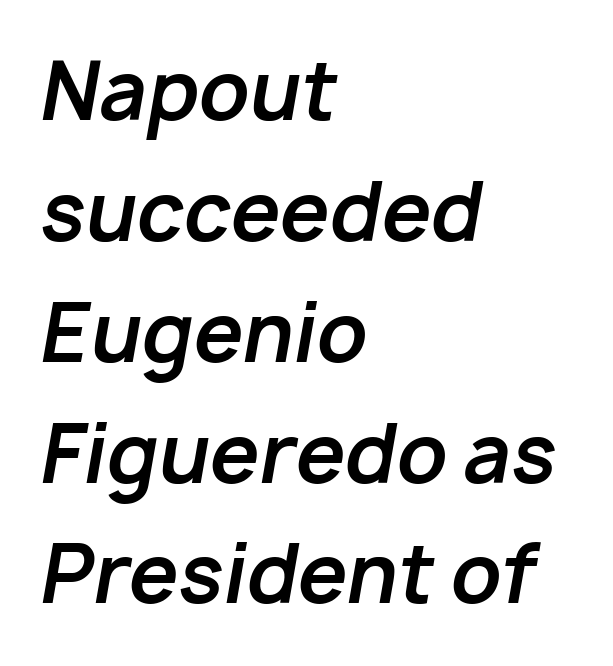
{"italic": "yes", "lean": "right", "slant_degrees": 10, "bold": "yes", "weight": "bold", "width": "normal", "stroke_contrast": "low", "x_height": "medium", "monospaced": "no", "underline": "no", "align": "left", "line_spacing": "normal", "line_spacing_ratio": 1.53, "letter_spacing": "normal", "letter_spacing_em": 0.0, "glyph_px": 79}
